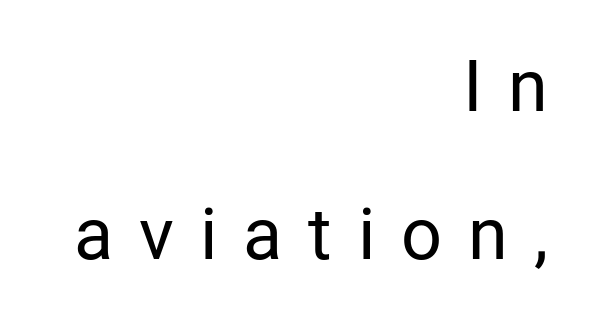
The image shows 72 px regular-weight sans-serif type, upright; set right-aligned, loose line spacing (2.06x), unusually wide letter spacing (+0.36 em), not underlined; low stroke contrast and a medium x-height.
